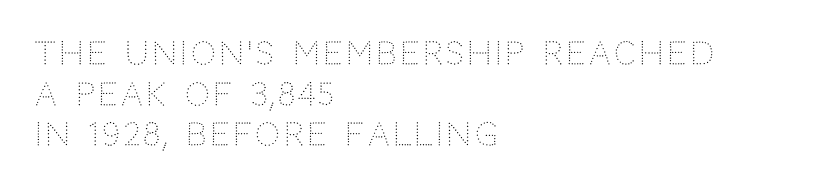
This rendering uses left alignment, leaving the right contour irregular. Here the designer chose a conventional face with non-uniform glyph widths. The typography opts for an upright posture over an oblique one. Unlike a traditional serif, this face leaves its strokes unadorned.
